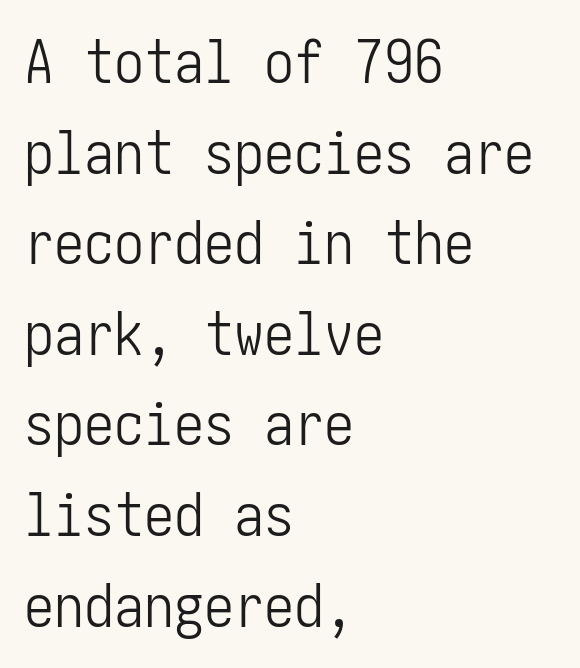
{"serif": "no", "italic": "no", "bold": "no", "weight": "light", "width": "condensed", "stroke_contrast": "low", "x_height": "medium", "underline": "no", "align": "left", "line_spacing": "normal", "line_spacing_ratio": 1.51, "letter_spacing": "normal", "letter_spacing_em": 0.0, "glyph_px": 60}
